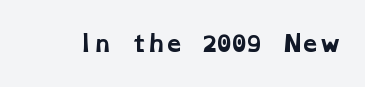
Q: Is the text bold? A: Yes.
Q: Is the text underlined? A: No.
Q: Is the spacing between letters normal or unusually wide? A: Normal.
